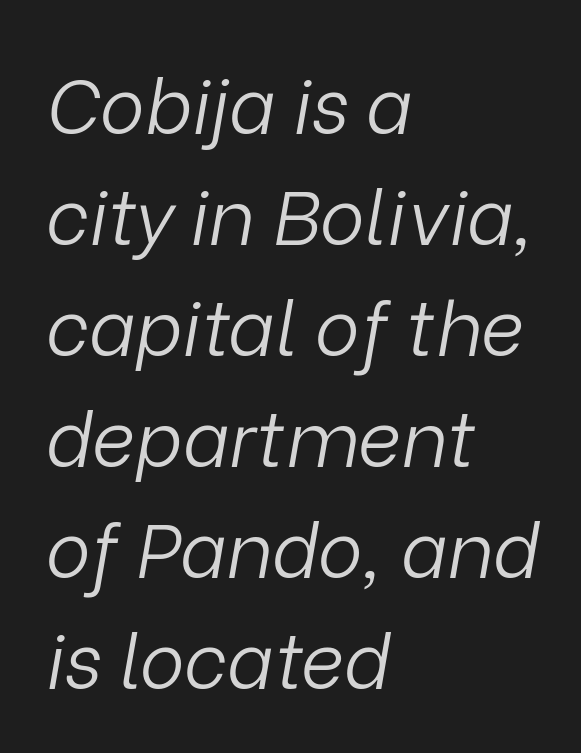
Q: Is the text bold? A: No.
Q: Is the text italic (slanted)? A: Yes, it leans right by about 9 degrees.
Q: Is the text underlined? A: No.
Q: How is the paragraph aligned? A: Left-aligned.
Q: Is the spacing between letters normal or unusually wide? A: Normal.
Q: Is the spacing between lines tight, normal or loose? A: Normal.
Q: Width (condensed, normal, or wide)? A: Normal.
Q: Stroke contrast? A: Low.
Q: x-height? A: Medium.
Q: Monospaced? A: No.
